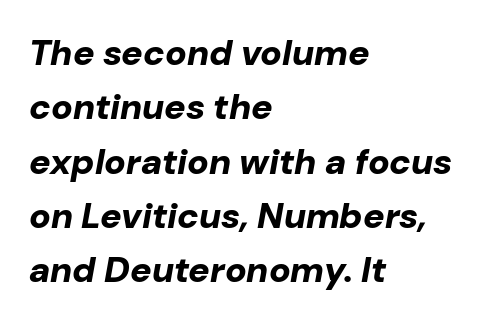
{"italic": "yes", "lean": "right", "slant_degrees": 10, "bold": "yes", "weight": "bold", "width": "normal", "stroke_contrast": "low", "x_height": "medium", "monospaced": "no", "underline": "no", "align": "left", "line_spacing": "normal", "line_spacing_ratio": 1.51, "letter_spacing": "normal", "letter_spacing_em": 0.0, "glyph_px": 36}
